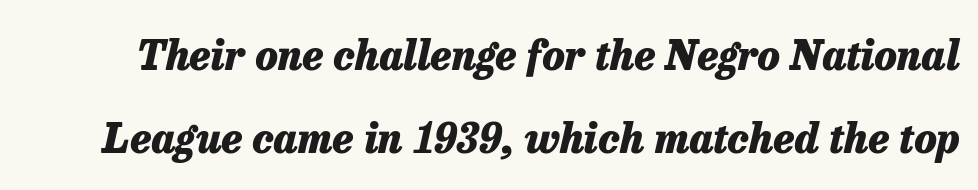
{"italic": "yes", "lean": "right", "slant_degrees": 13, "bold": "yes", "weight": "heavy", "width": "normal", "stroke_contrast": "low", "x_height": "medium", "monospaced": "no", "underline": "no", "line_spacing": "loose", "line_spacing_ratio": 2.03, "letter_spacing": "normal", "letter_spacing_em": 0.0, "glyph_px": 41}
